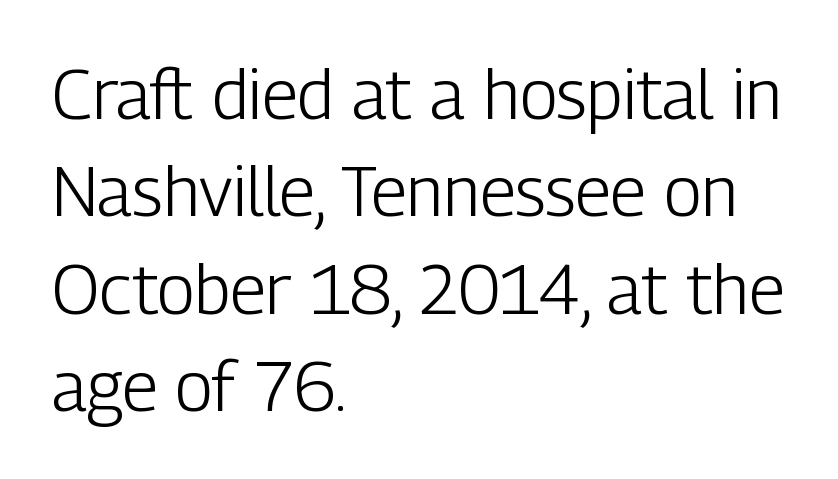
Q: Is the text bold? A: No.
Q: Is the text italic (slanted)? A: No, it is upright.
Q: Is the typeface a serif or a sans-serif typeface? A: Sans-serif.
Q: Is the text underlined? A: No.
Q: How is the paragraph aligned? A: Left-aligned.
Q: Is the spacing between letters normal or unusually wide? A: Normal.
Q: Is the spacing between lines tight, normal or loose? A: Normal.
Q: Width (condensed, normal, or wide)? A: Condensed.
Q: Stroke contrast? A: Low.
Q: x-height? A: Medium.
Q: Monospaced? A: No.
